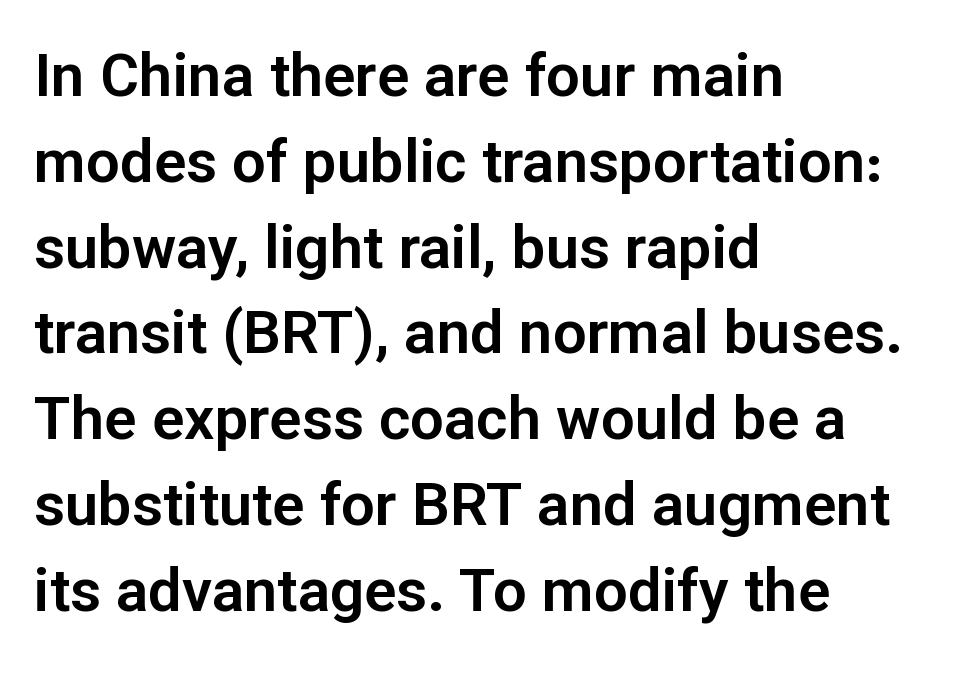
{"serif": "no", "italic": "no", "width": "normal", "stroke_contrast": "low", "x_height": "medium", "monospaced": "no", "underline": "no", "align": "left", "line_spacing": "normal", "line_spacing_ratio": 1.43, "letter_spacing": "normal", "letter_spacing_em": 0.0, "glyph_px": 60}
